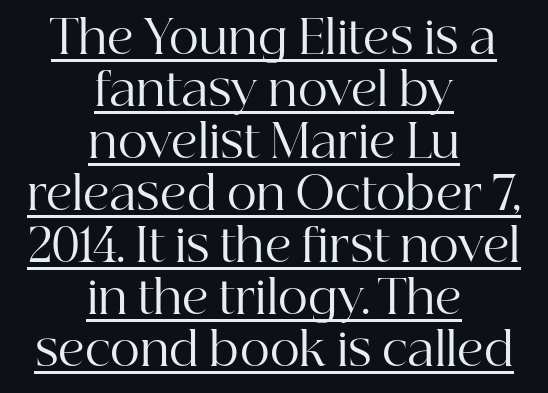
Q: Is the text bold? A: No.
Q: Is the text italic (slanted)? A: No, it is upright.
Q: Is the typeface a serif or a sans-serif typeface? A: Serif.
Q: Is the text underlined? A: Yes.
Q: How is the paragraph aligned? A: Centered.
Q: Is the spacing between letters normal or unusually wide? A: Normal.
Q: Is the spacing between lines tight, normal or loose? A: Tight.
Q: Width (condensed, normal, or wide)? A: Normal.
Q: Stroke contrast? A: High.
Q: x-height? A: Medium.
Q: Monospaced? A: No.
